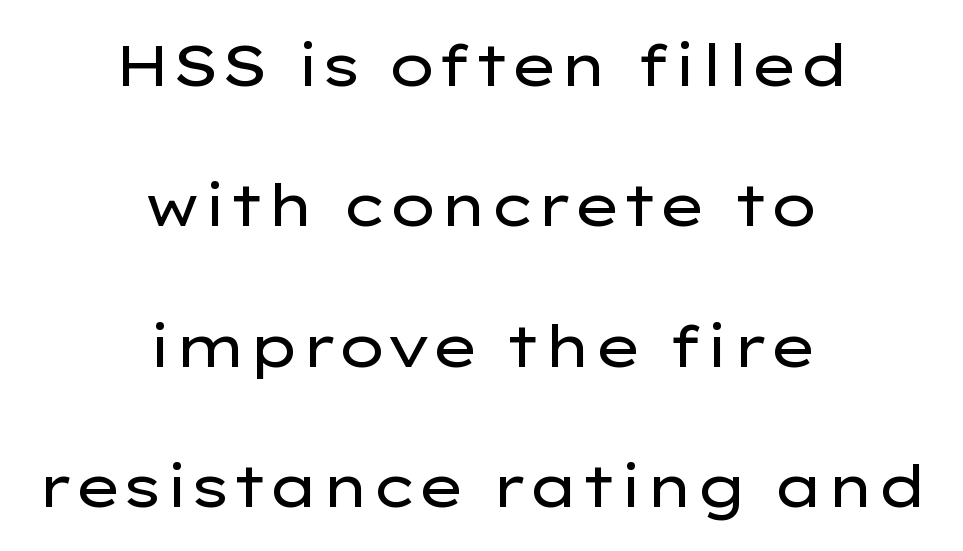
Regarding serifs, this sample does without them. The horizontal fit of the characters is conventional and even. The lines in this sample share a center point and differ in where they start and stop. The zone under the glyphs is completely vacant. Do the letters lean? They stand straight. Is this a fixed-width face? No — the glyphs have proportional, varying widths.
